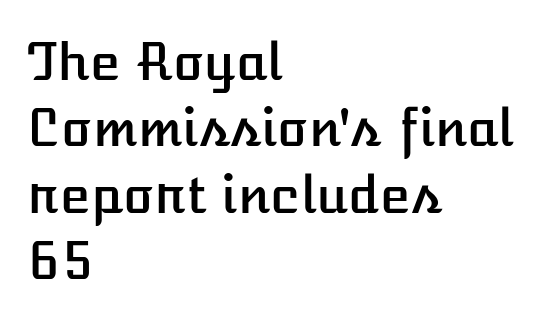
{"italic": "no", "width": "normal", "stroke_contrast": "low", "x_height": "medium", "monospaced": "no", "underline": "no", "align": "left", "line_spacing": "normal", "line_spacing_ratio": 1.3, "letter_spacing": "normal", "letter_spacing_em": 0.0, "glyph_px": 51}
